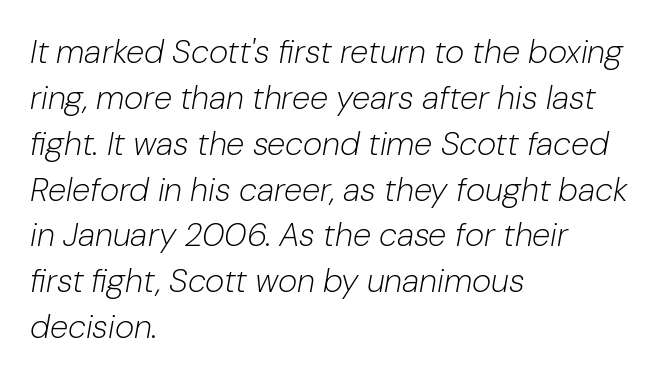
Q: Is the text bold? A: No.
Q: Is the text italic (slanted)? A: Yes, it leans right by about 10 degrees.
Q: Is the text underlined? A: No.
Q: How is the paragraph aligned? A: Left-aligned.
Q: Is the spacing between letters normal or unusually wide? A: Normal.
Q: Is the spacing between lines tight, normal or loose? A: Normal.
Q: Width (condensed, normal, or wide)? A: Normal.
Q: Stroke contrast? A: Low.
Q: x-height? A: Medium.
Q: Monospaced? A: No.
